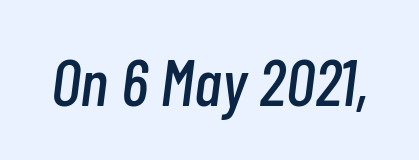
The image shows 66 px condensed type, italic (leaning right); set normal letter spacing, not underlined; low stroke contrast and a medium x-height.
